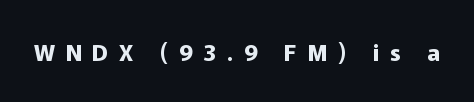
The image shows 23 px bold type, upright; set unusually wide letter spacing (+0.46 em), not underlined.
